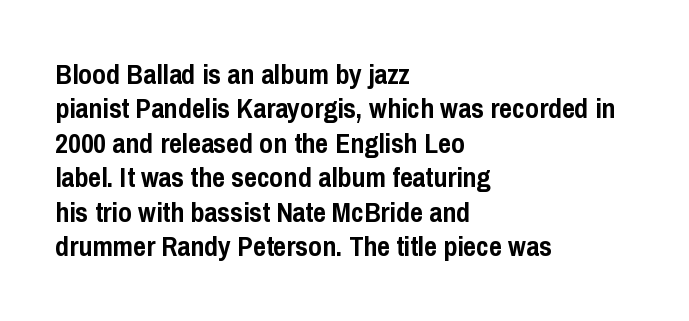
Nope, not italic — everything's standing straight. Lines of text with bare space underneath. Serif or sans? Sans — the stroke terminals are bare. Left-aligned paragraph, ragged on the right. These lines carry a lot of weight — the face is fully bold.
